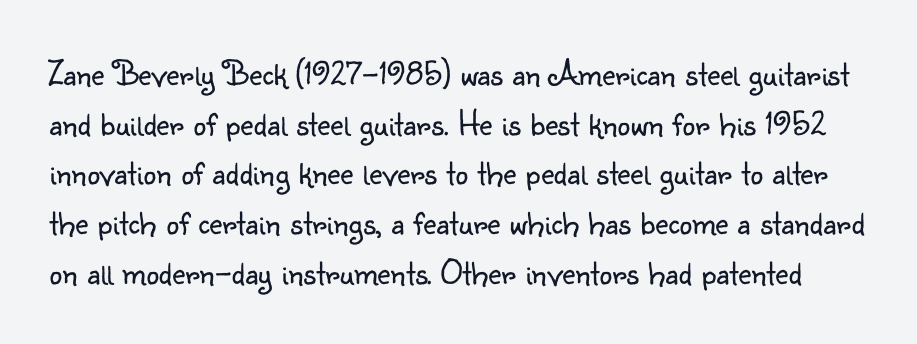
Q: Is the text bold? A: No.
Q: Is the text italic (slanted)? A: No, it is upright.
Q: Is the typeface a serif or a sans-serif typeface? A: Sans-serif.
Q: Is the text underlined? A: No.
Q: Is the spacing between letters normal or unusually wide? A: Normal.
Q: Is the spacing between lines tight, normal or loose? A: Normal.
Q: Width (condensed, normal, or wide)? A: Normal.
Q: Stroke contrast? A: Low.
Q: x-height? A: Small.
Q: Monospaced? A: No.
